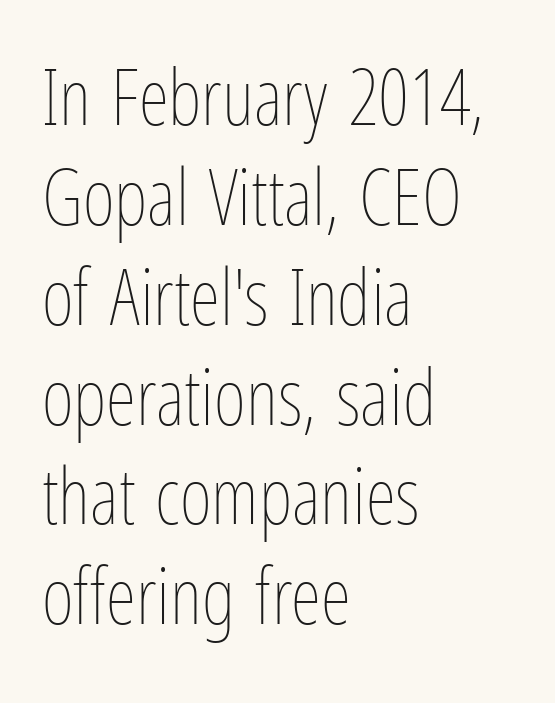
A normal amount of white space separates one row of letters from the next. One-word summary of the alignment: left. The font's upright variant was chosen for this text. Varying glyph widths throughout — classic text-font behaviour. The horizontal fit of the characters is conventional and even. Each row of text sits above clean, open space.
